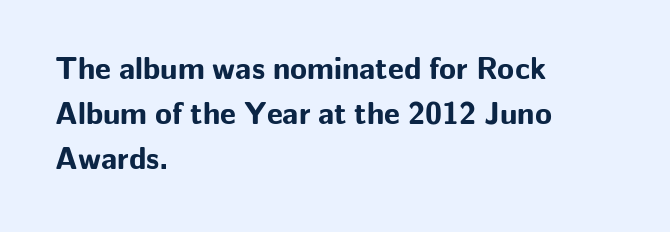
The image shows 31 px bold sans-serif type, upright; set left-aligned, normal line spacing (1.45x), normal letter spacing, not underlined; low stroke contrast and a medium x-height.
